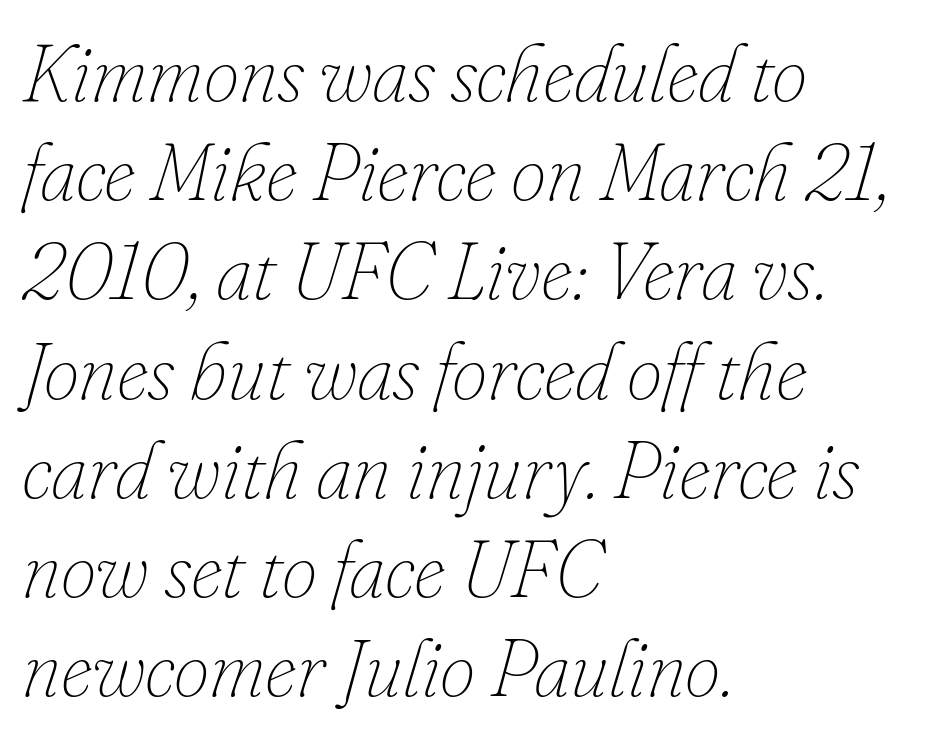
Looks like regular typesetting: each glyph gets only the width it needs. Is the type slanted? Yes — the strokes lean at a clear angle. The text block is weighted toward the left margin, trailing off unevenly rightward. The baseline area is clear. Heft: none added — not bold.
